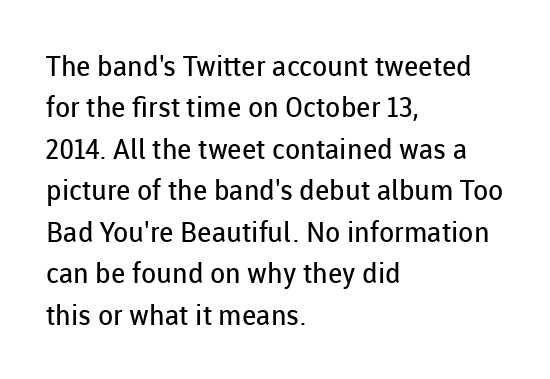
The image shows 28 px regular-weight sans-serif type, upright; set left-aligned, normal line spacing (1.48x), normal letter spacing, not underlined; low stroke contrast and a medium x-height.
